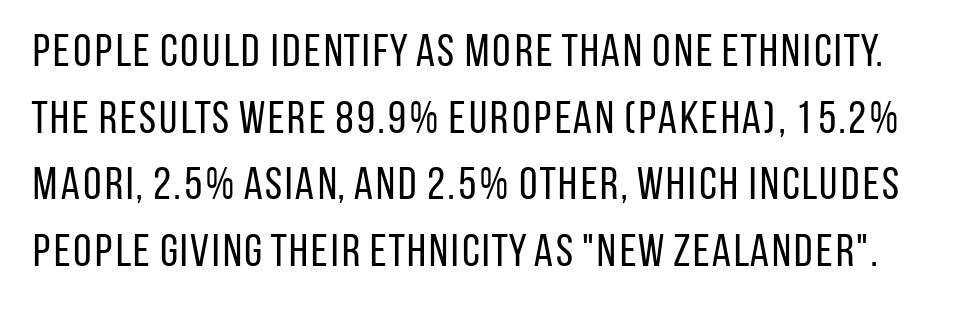
The image shows 46 px regular-weight, condensed sans-serif type, upright; set normal line spacing (1.45x), normal letter spacing, not underlined; low stroke contrast and a large x-height.
